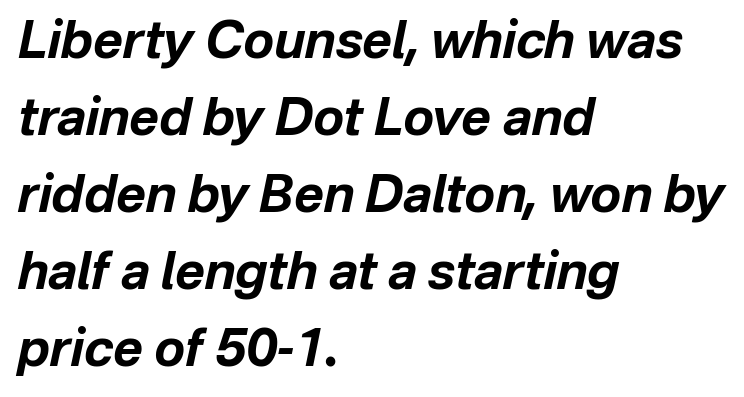
The image shows 51 px bold type, italic (leaning right); set left-aligned, normal line spacing (1.51x), normal letter spacing, not underlined; low stroke contrast and a medium x-height.
